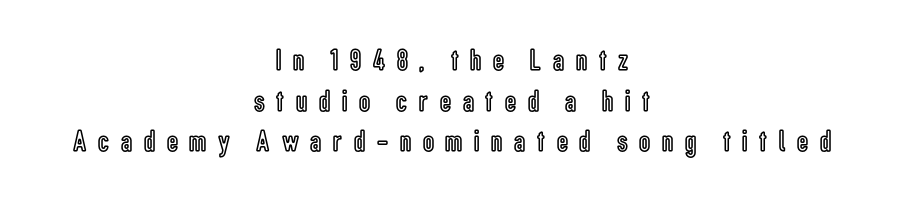
{"italic": "no", "width": "condensed", "x_height": "medium", "monospaced": "no", "underline": "no", "align": "center", "line_spacing": "normal", "line_spacing_ratio": 1.31, "letter_spacing": "wide", "letter_spacing_em": 0.38, "glyph_px": 31}
